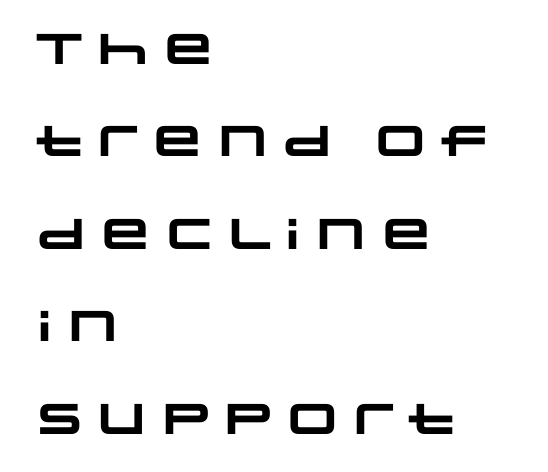
Q: Is the text bold? A: Yes.
Q: Is the typeface a serif or a sans-serif typeface? A: Sans-serif.
Q: Is the text underlined? A: No.
Q: How is the paragraph aligned? A: Left-aligned.
Q: Is the spacing between letters normal or unusually wide? A: Normal.
Q: Is the spacing between lines tight, normal or loose? A: Loose.
Q: Width (condensed, normal, or wide)? A: Wide.
Q: Stroke contrast? A: Low.
Q: x-height? A: Large.
Q: Monospaced? A: No.
